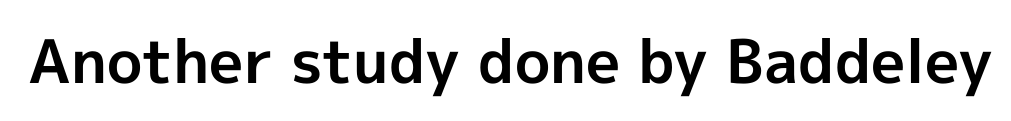
{"serif": "no", "italic": "no", "bold": "yes", "weight": "bold", "width": "normal", "x_height": "medium", "monospaced": "no", "underline": "no", "letter_spacing": "normal", "letter_spacing_em": 0.0, "glyph_px": 60}
